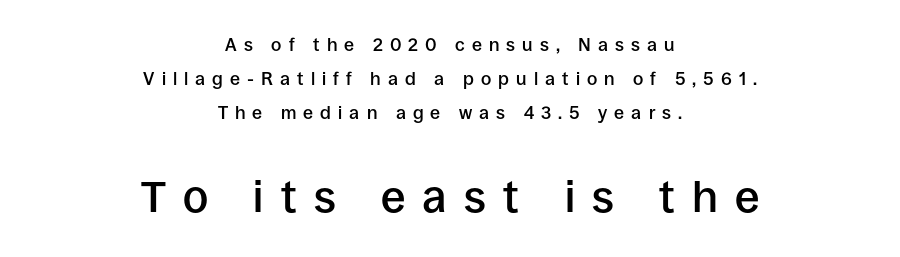
The horizontal fit of the characters is loose and conspicuously gappy. Character widths vary here, with narrow letters taking less room than wide ones. Serifs: no, the terminals of the letterforms are clean. Of the two passages, the one underneath uses the larger point size.
